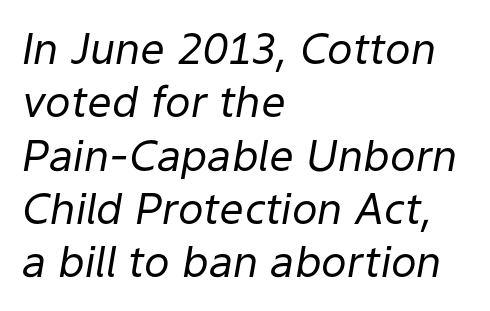
The image shows 43 px regular-weight type, italic (leaning right); set left-aligned, line spacing 1.24x, normal letter spacing, not underlined; low stroke contrast and a medium x-height.
